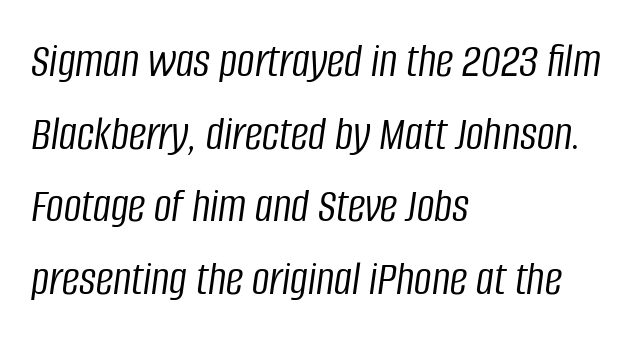
Q: Is the text bold? A: No.
Q: Is the text italic (slanted)? A: Yes, it leans right by about 8 degrees.
Q: Is the text underlined? A: No.
Q: How is the paragraph aligned? A: Left-aligned.
Q: Is the spacing between letters normal or unusually wide? A: Normal.
Q: Is the spacing between lines tight, normal or loose? A: Normal.
Q: Width (condensed, normal, or wide)? A: Condensed.
Q: Stroke contrast? A: Low.
Q: x-height? A: Large.
Q: Monospaced? A: No.
